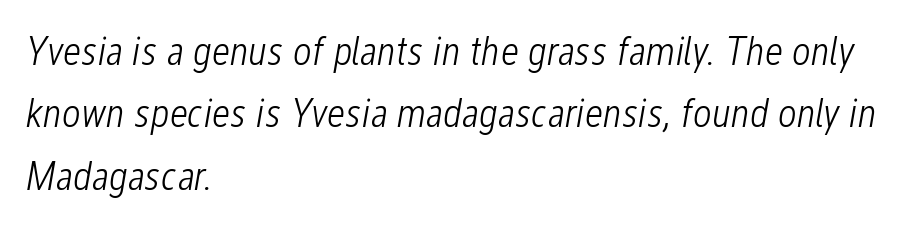
Is there much room between lines? A standard amount, neither cramped nor airy. Each letter keeps its own natural width here, so spacing adapts to shape. Descenders are the only things crossing below the line. If you drew a line through each stem, it would be angled.
